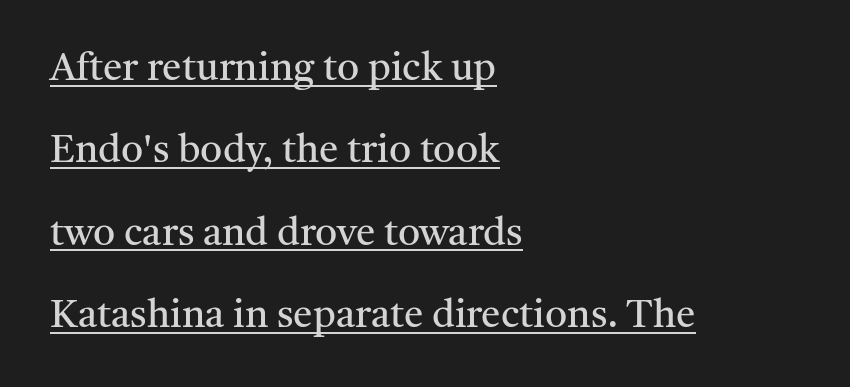
The image shows 39 px regular-weight serif type, upright; set left-aligned, loose line spacing (2.11x), normal letter spacing, underlined; medium stroke contrast and a medium x-height.
